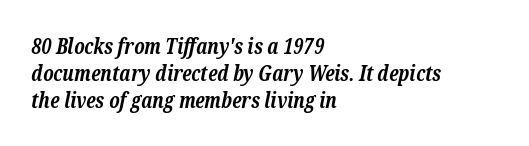
{"italic": "yes", "lean": "right", "slant_degrees": 12, "bold": "yes", "underline": "no", "align": "left", "line_spacing": "normal", "line_spacing_ratio": 1.28, "letter_spacing": "normal", "letter_spacing_em": 0.0, "glyph_px": 21}
